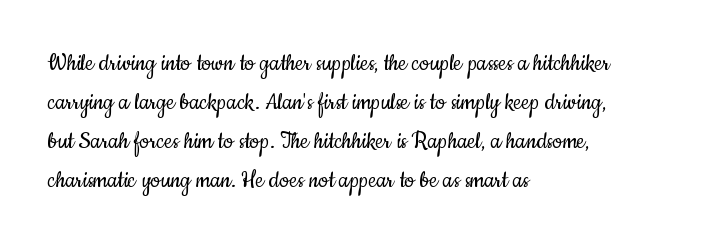
Nothing heavy about these letters — not bold at all. The block of text has a typical density, with ordinary space between rows. Quick note: underline off. The letterforms sit shoulder to shoulder at normal distance.
